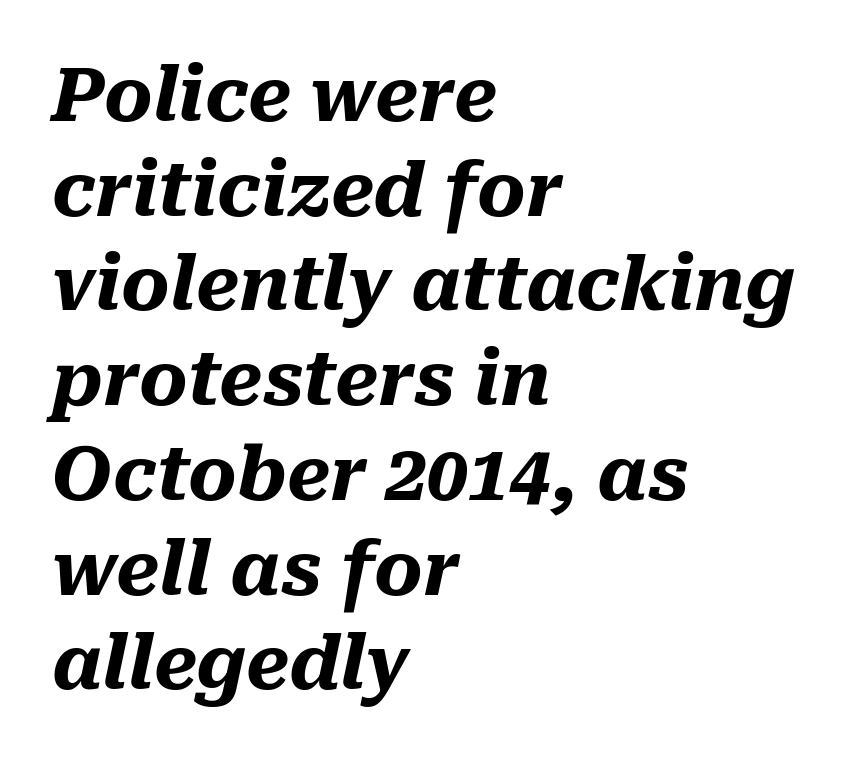
The image shows 74 px heavy type, italic (leaning right); set left-aligned, normal line spacing (1.28x), normal letter spacing, not underlined; medium stroke contrast and a medium x-height.
